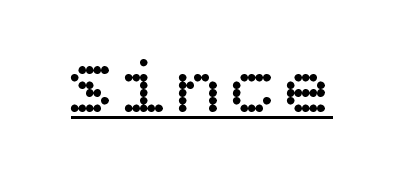
Rendered with straight, roman letterforms. Weight class: somewhere from thin through regular. Emphasis is given by a line drawn under the lettering.
